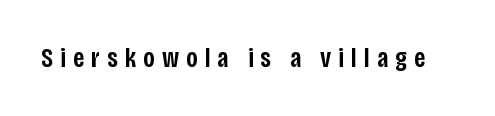
{"italic": "no", "bold": "semi", "underline": "no", "letter_spacing": "wide", "letter_spacing_em": 0.26, "glyph_px": 27}
